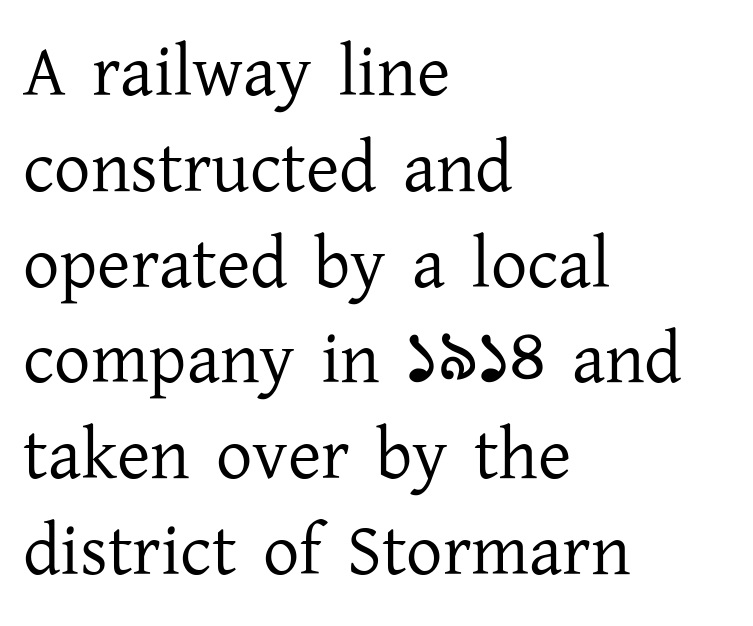
{"serif": "yes", "italic": "no", "bold": "no", "weight": "regular", "width": "normal", "stroke_contrast": "low", "x_height": "medium", "monospaced": "no", "underline": "no", "align": "left", "line_spacing": "normal", "line_spacing_ratio": 1.33, "letter_spacing": "normal", "letter_spacing_em": 0.0, "glyph_px": 72}
